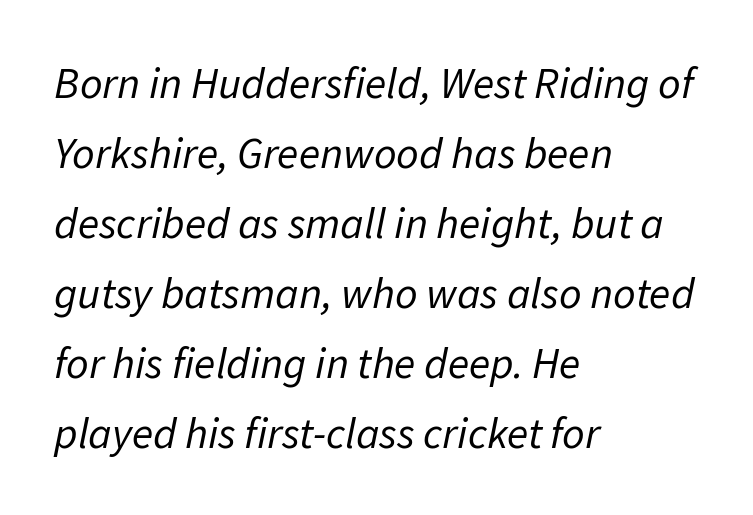
Q: Is the text bold? A: No.
Q: Is the text italic (slanted)? A: Yes, it leans right by about 11 degrees.
Q: Is the text underlined? A: No.
Q: How is the paragraph aligned? A: Left-aligned.
Q: Is the spacing between letters normal or unusually wide? A: Normal.
Q: Is the spacing between lines tight, normal or loose? A: Normal.
Q: Width (condensed, normal, or wide)? A: Normal.
Q: Stroke contrast? A: Low.
Q: x-height? A: Medium.
Q: Monospaced? A: No.
